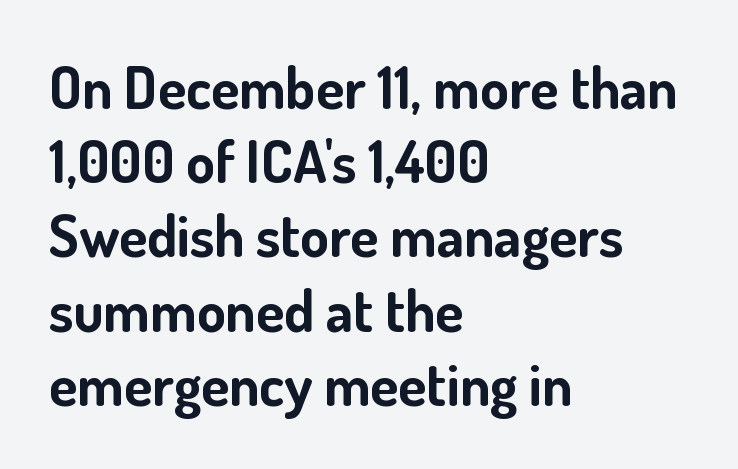
The strokes are fattened all the way to bold. Quick note: not italic, upright. The paragraph shown leans on its left margin. Regular leading. Only glyphs here, with clear space below each row.
